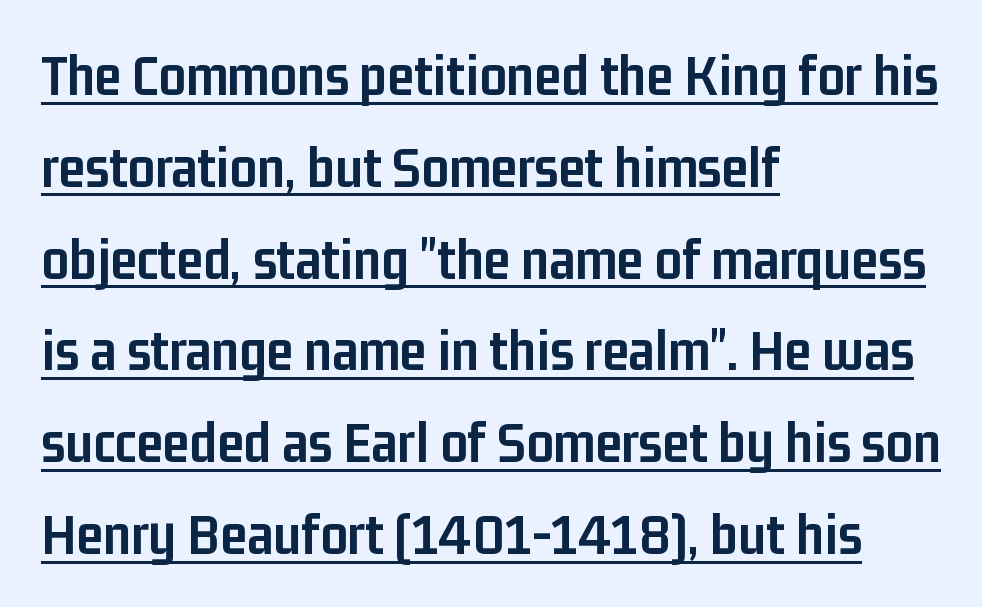
{"serif": "no", "italic": "no", "bold": "yes", "weight": "semibold", "width": "condensed", "stroke_contrast": "low", "x_height": "medium", "monospaced": "no", "underline": "yes", "align": "left", "line_spacing": "normal", "line_spacing_ratio": 1.53, "letter_spacing": "normal", "letter_spacing_em": 0.0, "glyph_px": 60}
